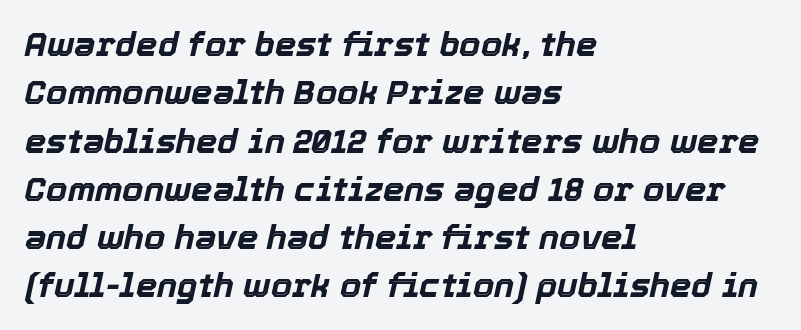
The image shows 34 px bold type, italic (leaning right); set left-aligned, normal line spacing (1.42x), normal letter spacing, not underlined; a medium x-height.
